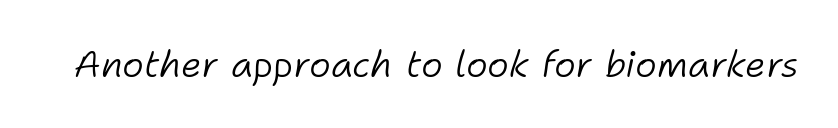
{"italic": "yes", "lean": "right", "slant_degrees": 11, "bold": "no", "weight": "light", "width": "normal", "stroke_contrast": "low", "x_height": "medium", "monospaced": "no", "underline": "no", "letter_spacing": "normal", "letter_spacing_em": 0.0, "glyph_px": 37}
